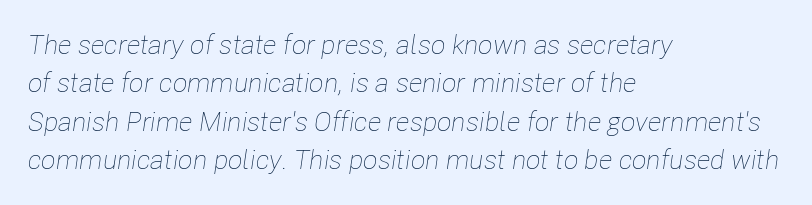
The image shows 27 px text type, italic (leaning right); set left-aligned, normal line spacing (1.42x), normal letter spacing, not underlined.
